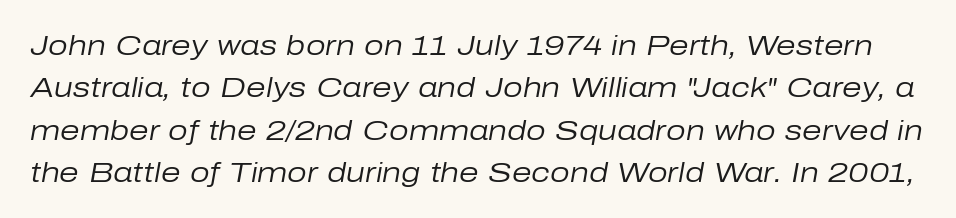
Posture: slanted. There is no visible air inserted between adjacent glyphs. The foot of each line stays bare and open. These lines are rendered in a variable-pitch font. Rows of type keep a routine distance in the vertical direction.
